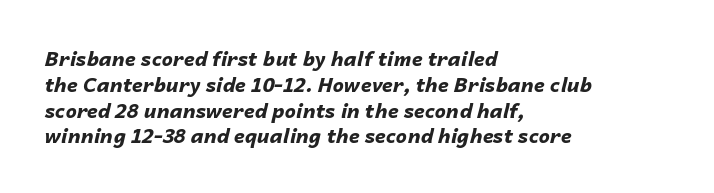
Would a proofreader flag this as italicized? Yes. The setting favours the left margin, as ordinary paragraphs usually do. Leading matches the norm, producing a regular column. Characters follow at the spacing the type designer built in. Anything drawn beneath the words? Only blank space.
